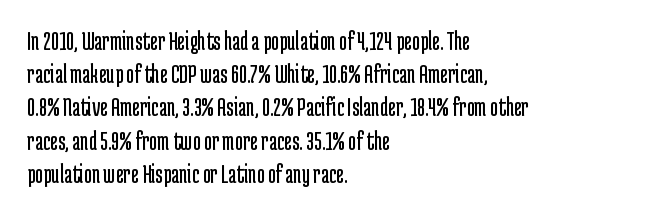
The zone under the glyphs is completely vacant. The passage is arranged the way most books set body copy — flush left. The type sits square on the baseline with zero lean. Weight: in the light-to-regular range. In terms of letterspacing, this is plain default setting.
